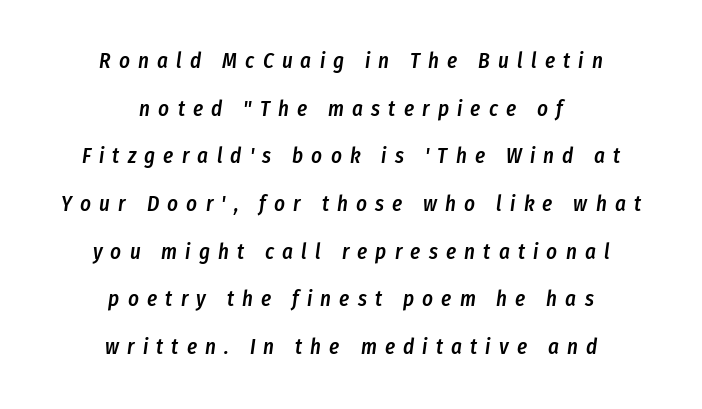
Q: Is the text bold? A: Semi-bold.
Q: Is the text italic (slanted)? A: Yes, it leans right by about 8 degrees.
Q: Is the text underlined? A: No.
Q: How is the paragraph aligned? A: Centered.
Q: Is the spacing between letters normal or unusually wide? A: Unusually wide.
Q: Is the spacing between lines tight, normal or loose? A: Loose.
